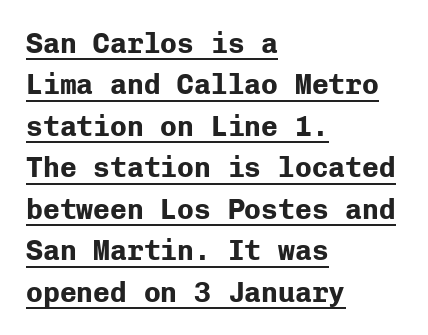
{"serif": "no", "italic": "no", "bold": "yes", "weight": "bold", "width": "normal", "stroke_contrast": "low", "x_height": "medium", "monospaced": "yes", "underline": "yes", "align": "left", "line_spacing": "normal", "line_spacing_ratio": 1.48, "letter_spacing": "normal", "letter_spacing_em": 0.0, "glyph_px": 28}
